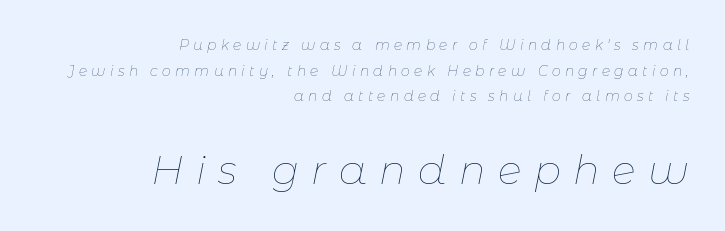
Q: Is the text bold? A: No.
Q: Is the text italic (slanted)? A: Yes, it leans right by about 11 degrees.
Q: Is the text underlined? A: No.
Q: How is the paragraph aligned? A: Right-aligned.
Q: Is the spacing between letters normal or unusually wide? A: Unusually wide.
Q: Which block of text is set in a larger size, the first (top) or the second (bottom)? A: The second (bottom) one.
Q: Width (condensed, normal, or wide)? A: Normal.
Q: Stroke contrast? A: Low.
Q: x-height? A: Medium.
Q: Monospaced? A: No.
